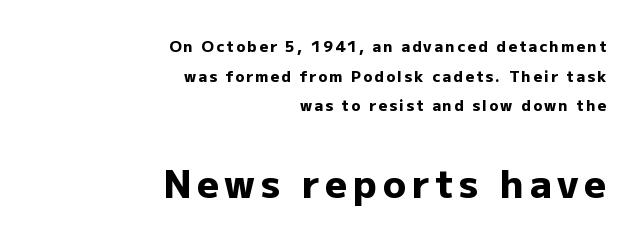
{"serif": "no", "italic": "no", "bold": "yes", "weight": "heavy", "width": "normal", "stroke_contrast": "low", "x_height": "medium", "monospaced": "no", "underline": "no", "align": "right", "line_spacing": "loose", "line_spacing_ratio": 1.98, "larger_block": "second", "size_ratio": 2.53, "glyph_px": 38}
